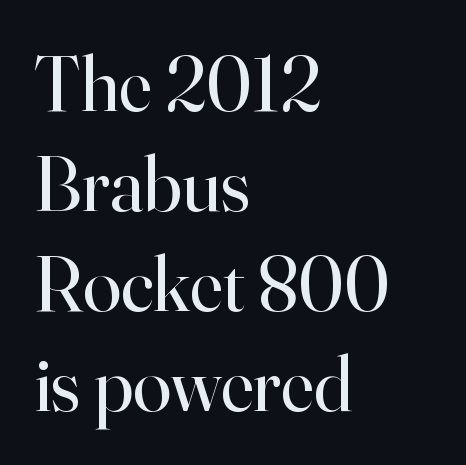
{"serif": "yes", "italic": "no", "bold": "no", "weight": "regular", "width": "normal", "stroke_contrast": "high", "x_height": "small", "monospaced": "no", "underline": "no", "align": "left", "line_spacing": "normal", "line_spacing_ratio": 1.28, "letter_spacing": "normal", "letter_spacing_em": 0.0, "glyph_px": 78}
